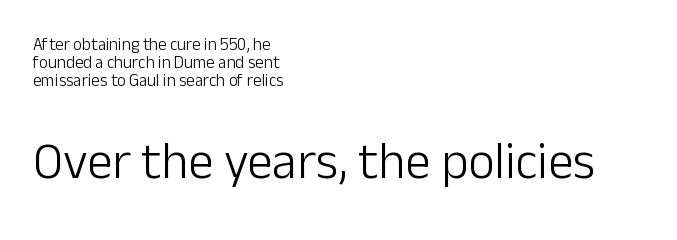
{"serif": "no", "italic": "no", "bold": "no", "weight": "light", "width": "normal", "stroke_contrast": "low", "x_height": "medium", "monospaced": "no", "underline": "no", "align": "left", "line_spacing": "tight", "line_spacing_ratio": 1.05, "letter_spacing": "normal", "letter_spacing_em": 0.0, "larger_block": "second", "size_ratio": 3.0, "glyph_px": 51}
